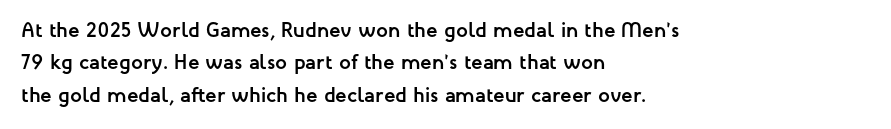
The image shows 21 px bold type, upright; set left-aligned, normal line spacing (1.54x), normal letter spacing, not underlined.
